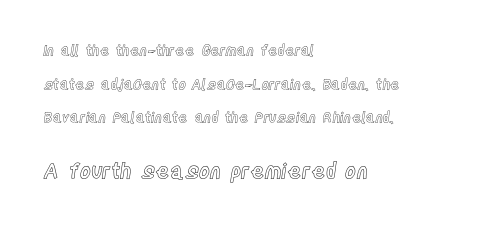
Q: Is the text italic (slanted)? A: Yes.
Q: Is the text underlined? A: No.
Q: How is the paragraph aligned? A: Left-aligned.
Q: Is the spacing between letters normal or unusually wide? A: Normal.
Q: Is the spacing between lines tight, normal or loose? A: Loose.
Q: Which block of text is set in a larger size, the first (top) or the second (bottom)? A: The second (bottom) one.
